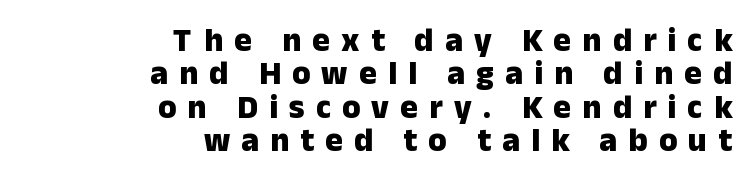
Q: Is the text bold? A: Yes.
Q: Is the text italic (slanted)? A: No, it is upright.
Q: Is the typeface a serif or a sans-serif typeface? A: Sans-serif.
Q: Is the text underlined? A: No.
Q: How is the paragraph aligned? A: Right-aligned.
Q: Is the spacing between letters normal or unusually wide? A: Unusually wide.
Q: Is the spacing between lines tight, normal or loose? A: Tight.
Q: Width (condensed, normal, or wide)? A: Normal.
Q: Stroke contrast? A: Low.
Q: x-height? A: Medium.
Q: Monospaced? A: No.
